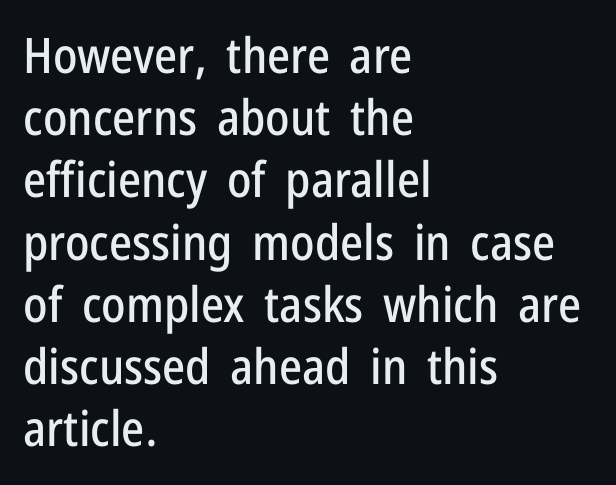
{"serif": "no", "italic": "no", "width": "condensed", "stroke_contrast": "low", "x_height": "medium", "monospaced": "no", "underline": "no", "align": "left", "line_spacing": "normal", "line_spacing_ratio": 1.27, "letter_spacing": "normal", "letter_spacing_em": 0.0, "glyph_px": 49}
